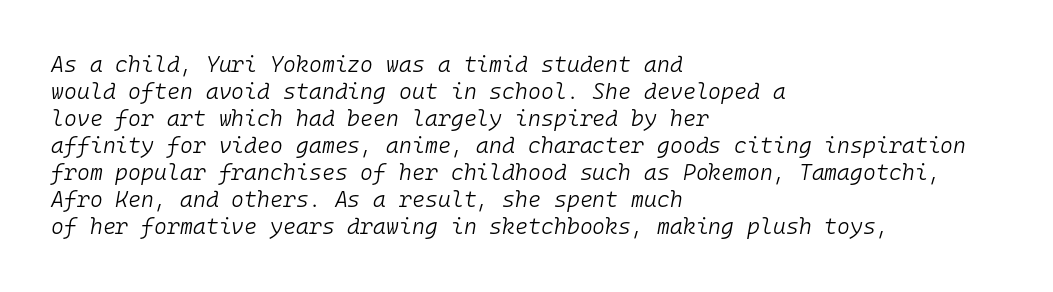
Tracking value appears to be zero — textbook default spacing. Is the type slanted? Yes — the strokes lean at a clear angle. This rendering features lettering with no underline. If you drew a ruler down the left edge, every line would touch it. On a weight scale, this lands at 450 or below.
